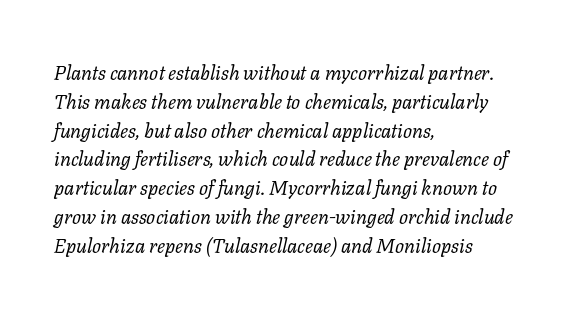
The image shows 20 px text type, italic (leaning right); set left-aligned, normal line spacing (1.44x), normal letter spacing, not underlined.
